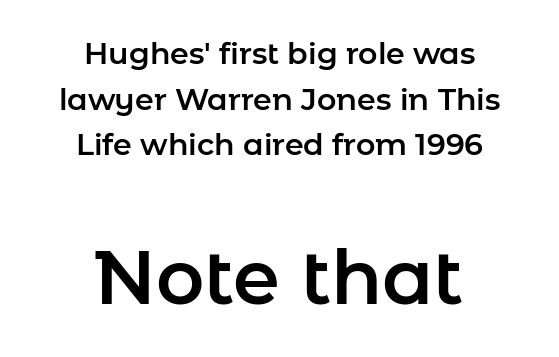
The image shows 75 px sans-serif type, upright; set centered, normal line spacing (1.52x), normal letter spacing, not underlined; the second (bottom) block is 2.5x larger; low stroke contrast and a medium x-height.
